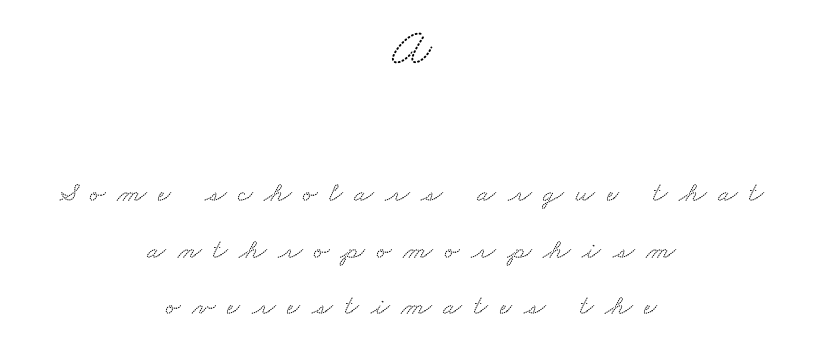
Q: Is the typeface a serif or a sans-serif typeface? A: Serif.
Q: Is the text underlined? A: No.
Q: How is the paragraph aligned? A: Centered.
Q: Is the spacing between letters normal or unusually wide? A: Unusually wide.
Q: Is the spacing between lines tight, normal or loose? A: Loose.
Q: Which block of text is set in a larger size, the first (top) or the second (bottom)? A: The first (top) one.
Q: Width (condensed, normal, or wide)? A: Wide.
Q: Stroke contrast? A: Low.
Q: x-height? A: Small.
Q: Monospaced? A: No.
